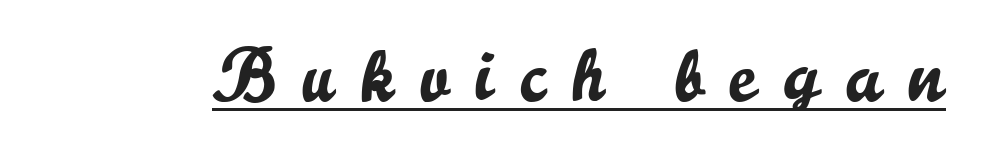
The image shows 75 px sans-serif type; set unusually wide letter spacing (+0.35 em), underlined; low stroke contrast and a small x-height.
